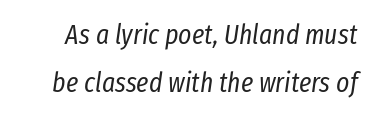
The foot of each line stays bare and open. Slant detected: the letters are inclined. Character widths vary here, with narrow letters taking less room than wide ones. This sample uses plain, unmodified letter spacing. Counters stay open thanks to moderate or lighter strokes.
